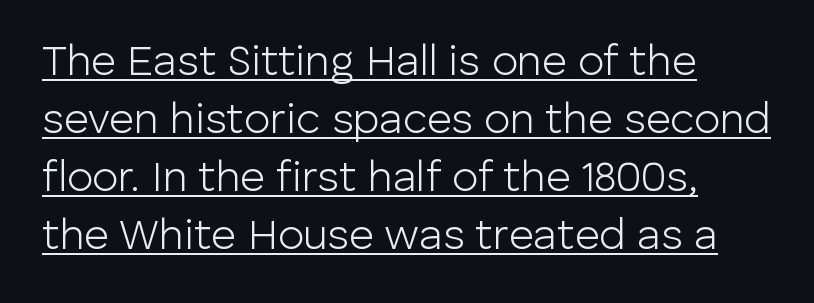
The text block is weighted toward the left margin, trailing off unevenly rightward. The string is rendered with underlining switched on. Glyph-to-glyph distance matches everyday printed text. The typesetting does not lean heavy: it is not bold.
